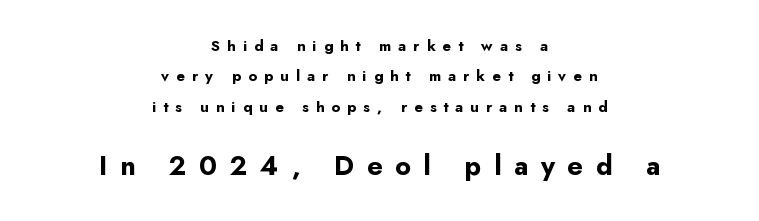
The image shows 27 px bold type, upright; set centered, loose line spacing (2.02x), unusually wide letter spacing (+0.47 em), not underlined; the second (bottom) block is 1.8x larger.
